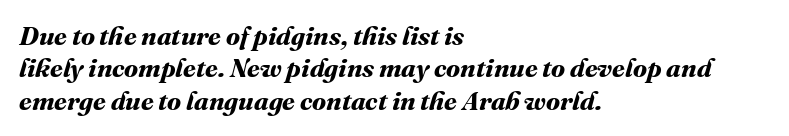
The image shows 26 px bold type; set left-aligned, normal line spacing (1.25x), normal letter spacing, not underlined.
